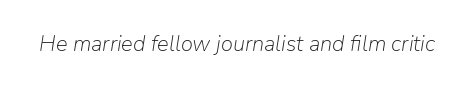
Q: Is the text bold? A: No.
Q: Is the text italic (slanted)? A: Yes, it leans right by about 9 degrees.
Q: Is the text underlined? A: No.
Q: Is the spacing between letters normal or unusually wide? A: Normal.
